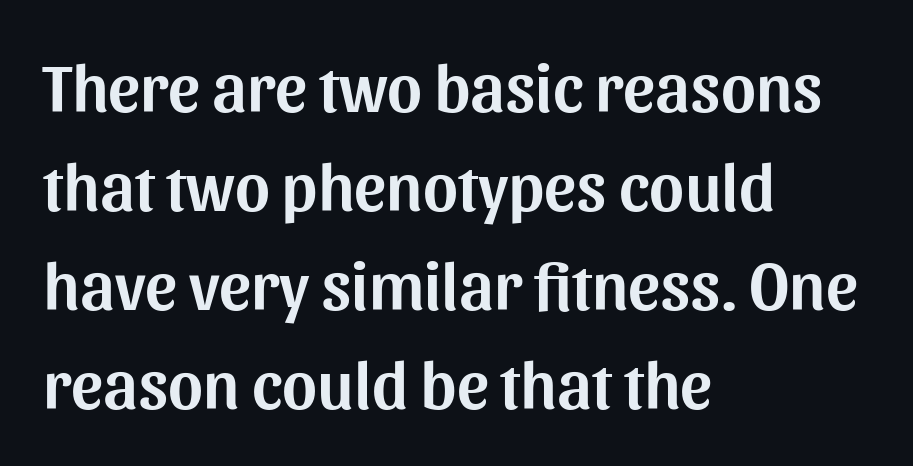
The image shows 67 px sans-serif type, upright; set left-aligned, normal line spacing (1.48x), normal letter spacing, not underlined; medium stroke contrast and a medium x-height.
